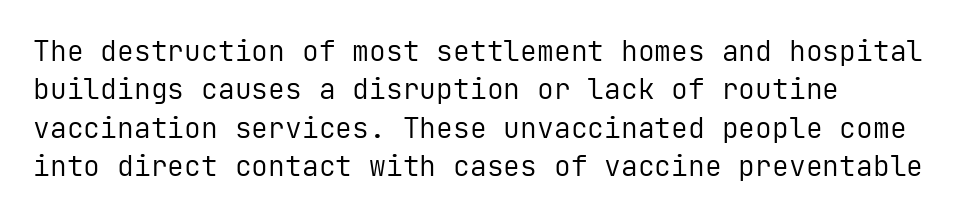
The image shows 28 px regular-weight sans-serif type, upright, monospaced; set normal line spacing (1.37x), normal letter spacing, not underlined; low stroke contrast and a medium x-height.
